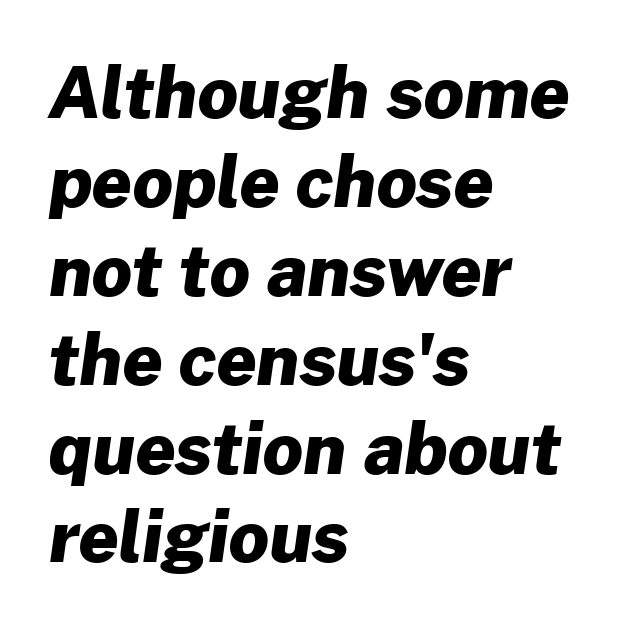
Q: Is the text bold? A: Yes.
Q: Is the typeface a serif or a sans-serif typeface? A: Sans-serif.
Q: Is the text underlined? A: No.
Q: How is the paragraph aligned? A: Left-aligned.
Q: Is the spacing between letters normal or unusually wide? A: Normal.
Q: Is the spacing between lines tight, normal or loose? A: Normal.
Q: Width (condensed, normal, or wide)? A: Normal.
Q: Stroke contrast? A: Low.
Q: x-height? A: Medium.
Q: Monospaced? A: No.
